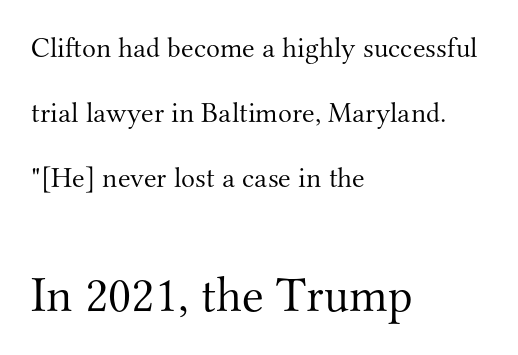
Line beginnings align vertically; line endings do not. Reading top to bottom, the characters get bigger at the block break. The passage shown is typed in a proportional face where columns would drift. Font category for this specimen: serif.
